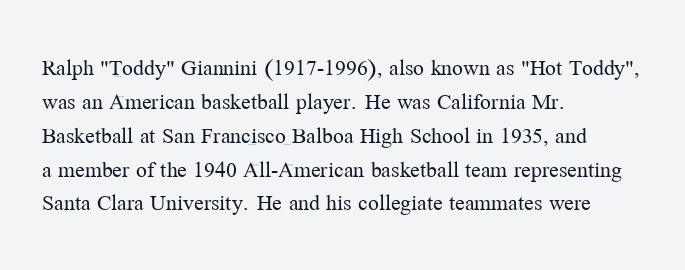
{"italic": "no", "bold": "no", "underline": "no", "align": "left", "line_spacing": "normal", "line_spacing_ratio": 1.41, "letter_spacing": "normal", "letter_spacing_em": 0.0, "glyph_px": 24}
